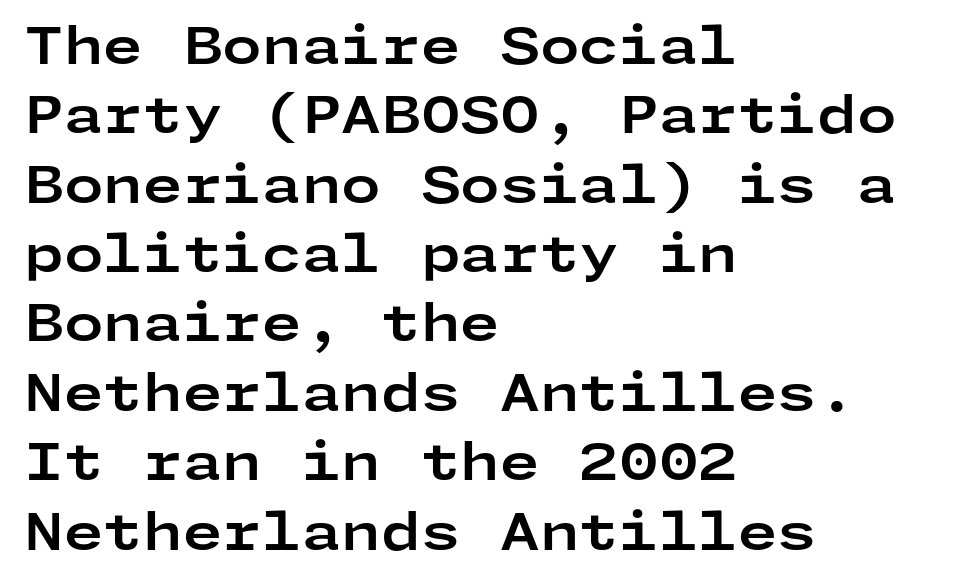
{"serif": "no", "italic": "no", "bold": "yes", "weight": "bold", "width": "wide", "stroke_contrast": "low", "x_height": "medium", "underline": "no", "align": "left", "line_spacing": "normal", "line_spacing_ratio": 1.36, "letter_spacing": "normal", "letter_spacing_em": 0.0, "glyph_px": 51}
